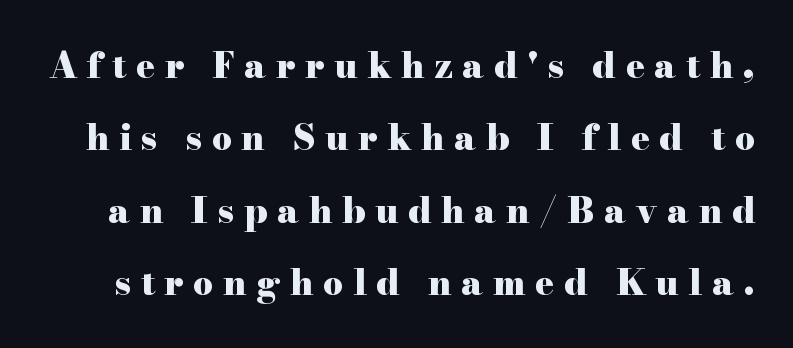
Stroke terminals: seriffed. Descender tails drop into unmarked territory. You could not count columns in this text — the font is proportionally spaced. Posture: straight, roman, zero tilt. Look at the tracking — it's clearly loosened, letters drifting apart. Typographic density is high because the face is bold.
